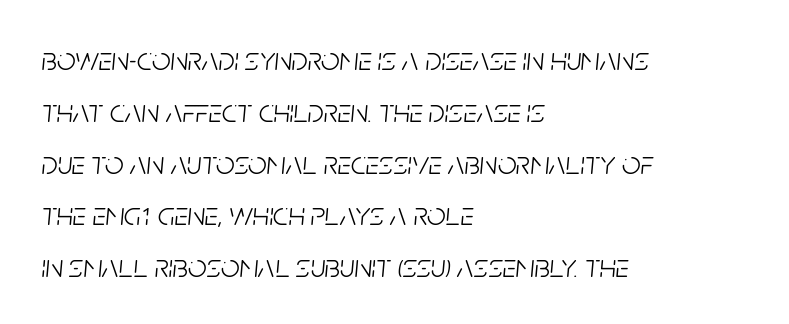
{"italic": "yes", "lean": "right", "slant_degrees": 5, "bold": "no", "weight": "light", "width": "condensed", "stroke_contrast": "low", "x_height": "large", "monospaced": "no", "underline": "no", "align": "left", "line_spacing": "normal", "line_spacing_ratio": 1.57, "letter_spacing": "normal", "letter_spacing_em": 0.0, "glyph_px": 33}
